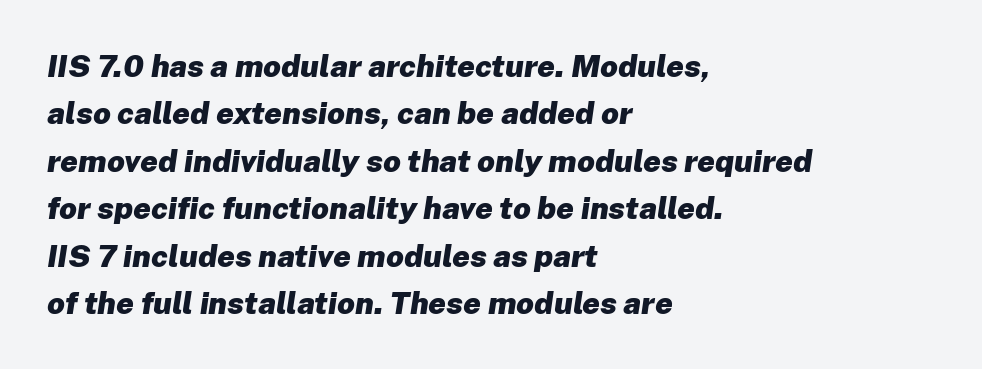
{"italic": "yes", "lean": "right", "slant_degrees": 8, "bold": "yes", "weight": "heavy", "width": "normal", "stroke_contrast": "low", "x_height": "medium", "monospaced": "no", "underline": "no", "align": "left", "line_spacing": "normal", "line_spacing_ratio": 1.53, "letter_spacing": "normal", "letter_spacing_em": 0.0, "glyph_px": 31}
